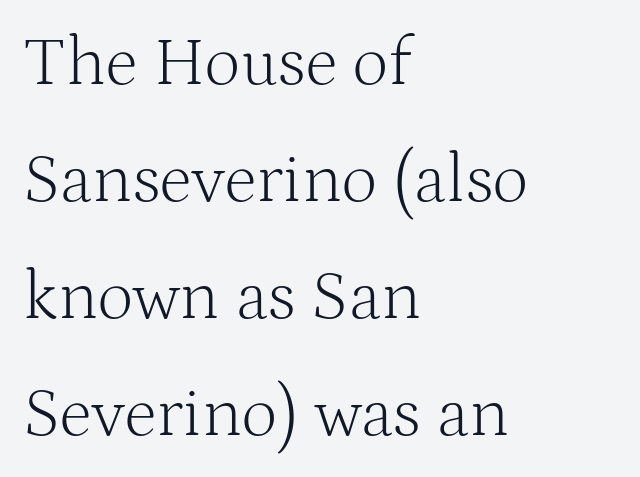
Standard letterfit; no display-style spreading of the glyphs. Observe the serifs anchoring each vertical stroke in this sample. A classic flush-left, rag-right setting is used for this passage. Do the characters align in a grid? No, the font is proportional.
